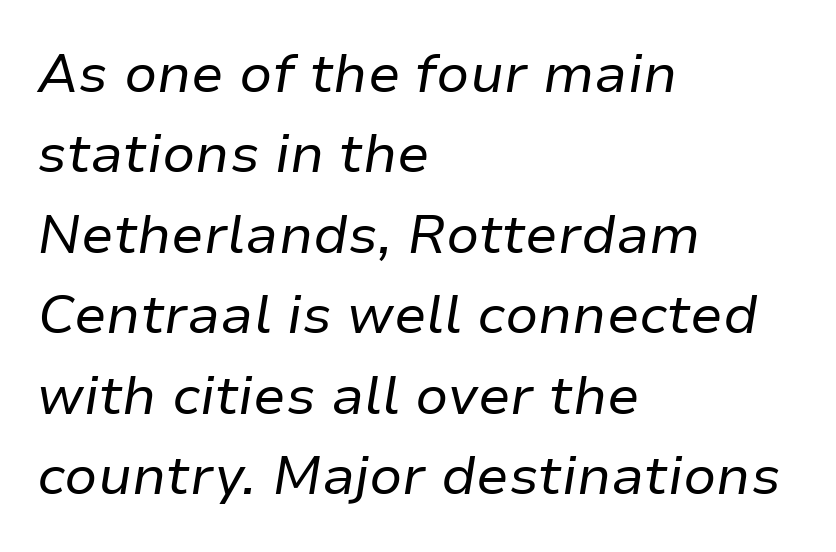
Q: Is the text bold? A: No.
Q: Is the text italic (slanted)? A: Yes, it leans right by about 9 degrees.
Q: Is the text underlined? A: No.
Q: How is the paragraph aligned? A: Left-aligned.
Q: Is the spacing between letters normal or unusually wide? A: Normal.
Q: Is the spacing between lines tight, normal or loose? A: Normal.
Q: Width (condensed, normal, or wide)? A: Normal.
Q: Stroke contrast? A: Low.
Q: x-height? A: Medium.
Q: Monospaced? A: No.
